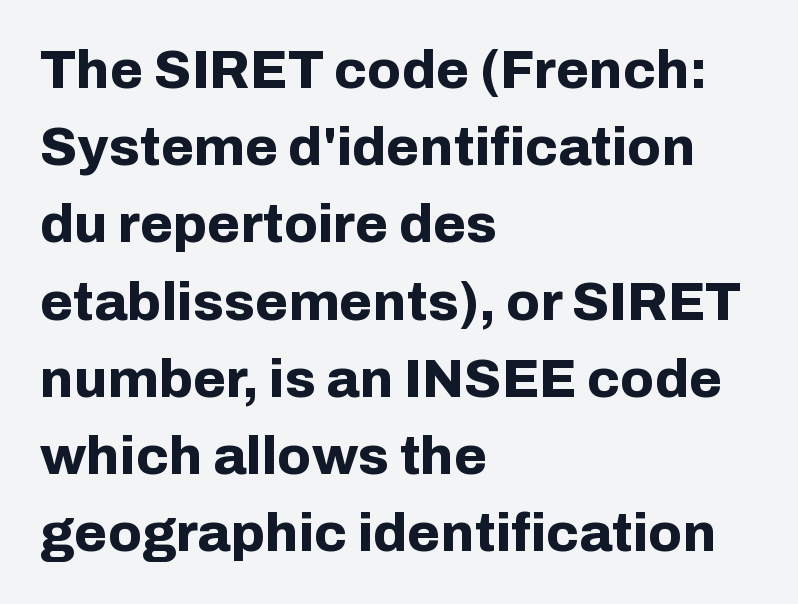
{"serif": "no", "italic": "no", "bold": "yes", "weight": "bold", "width": "normal", "stroke_contrast": "low", "x_height": "medium", "monospaced": "no", "underline": "no", "align": "left", "line_spacing": "normal", "line_spacing_ratio": 1.43, "letter_spacing": "normal", "letter_spacing_em": 0.0, "glyph_px": 54}
